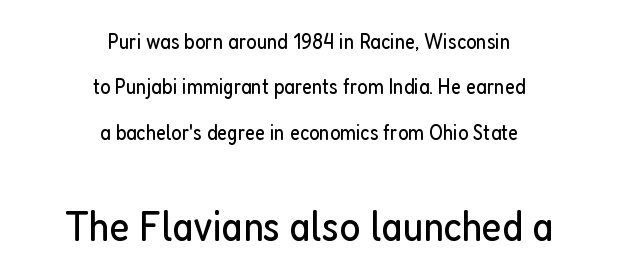
{"serif": "no", "italic": "no", "bold": "no", "weight": "regular", "width": "condensed", "stroke_contrast": "low", "x_height": "medium", "monospaced": "no", "underline": "no", "align": "center", "line_spacing": "loose", "line_spacing_ratio": 2.06, "letter_spacing": "normal", "letter_spacing_em": 0.0, "larger_block": "second", "size_ratio": 2.0, "glyph_px": 44}
